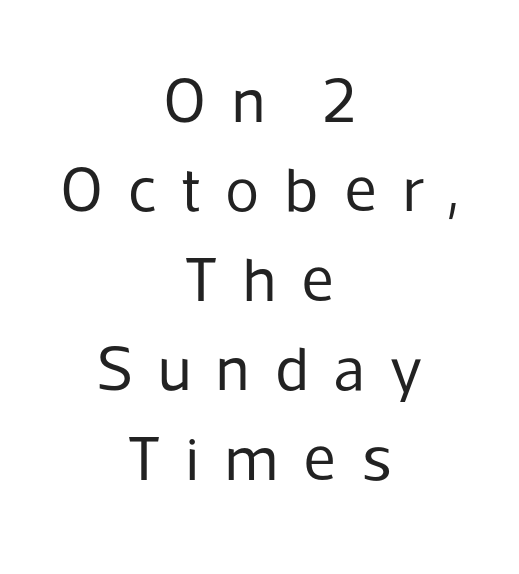
{"serif": "no", "italic": "no", "bold": "no", "weight": "regular", "width": "normal", "stroke_contrast": "low", "x_height": "medium", "monospaced": "no", "underline": "no", "align": "center", "line_spacing": "normal", "line_spacing_ratio": 1.42, "letter_spacing": "wide", "letter_spacing_em": 0.4, "glyph_px": 63}
